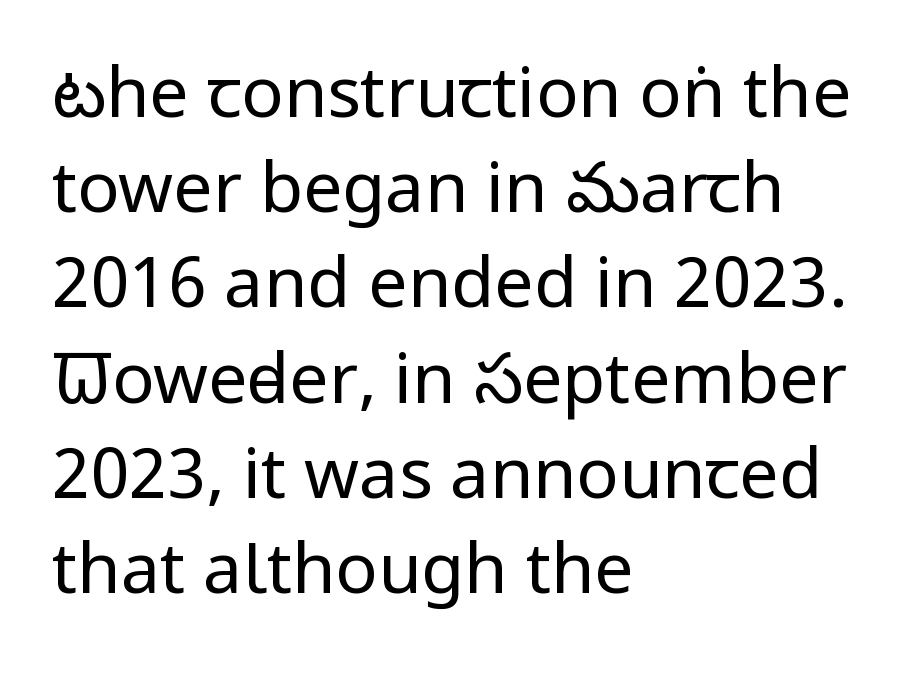
The image shows 70 px regular-weight, condensed sans-serif type, upright; set left-aligned, normal line spacing (1.36x), normal letter spacing, not underlined; low stroke contrast and a large x-height.
